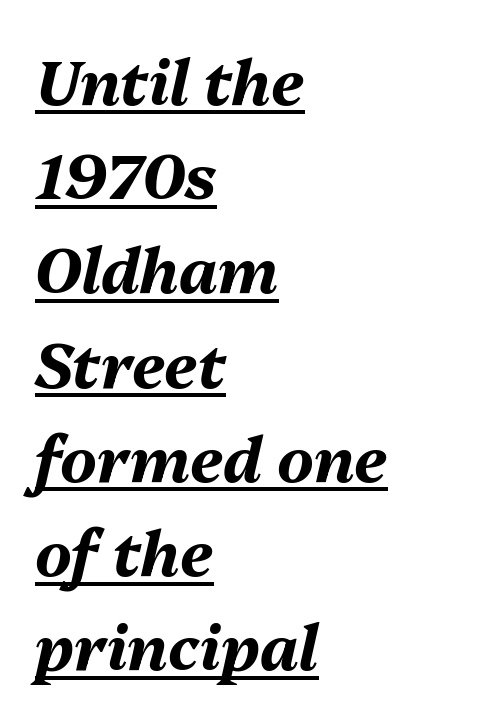
{"italic": "yes", "lean": "right", "slant_degrees": 13, "bold": "yes", "weight": "bold", "width": "normal", "stroke_contrast": "medium", "x_height": "medium", "monospaced": "no", "underline": "yes", "align": "left", "line_spacing": "normal", "line_spacing_ratio": 1.52, "letter_spacing": "normal", "letter_spacing_em": 0.0, "glyph_px": 62}
